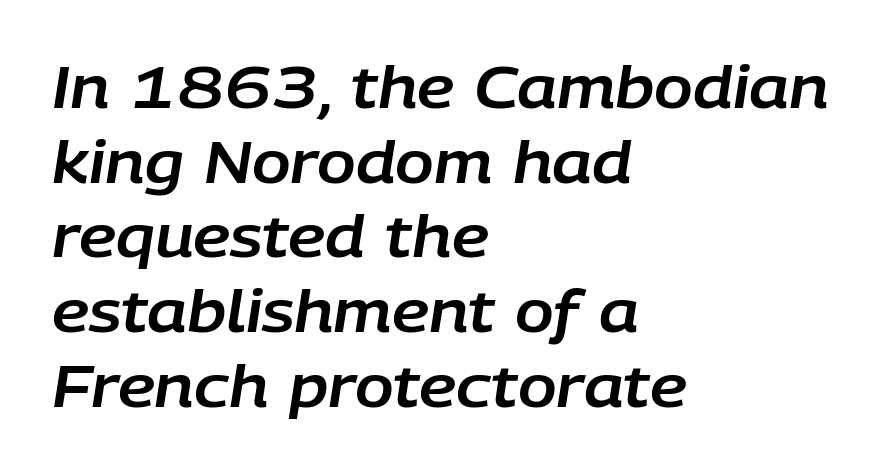
The image shows 57 px text type, italic (leaning right); set left-aligned, normal line spacing (1.31x), normal letter spacing, not underlined; low stroke contrast and a large x-height.
